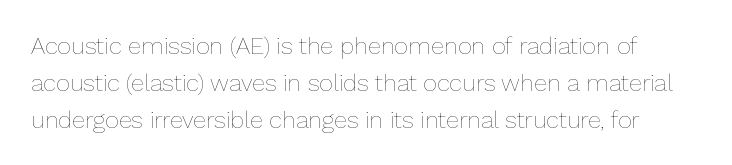
The image shows 24 px text type, upright; set normal line spacing (1.54x), normal letter spacing, not underlined.
